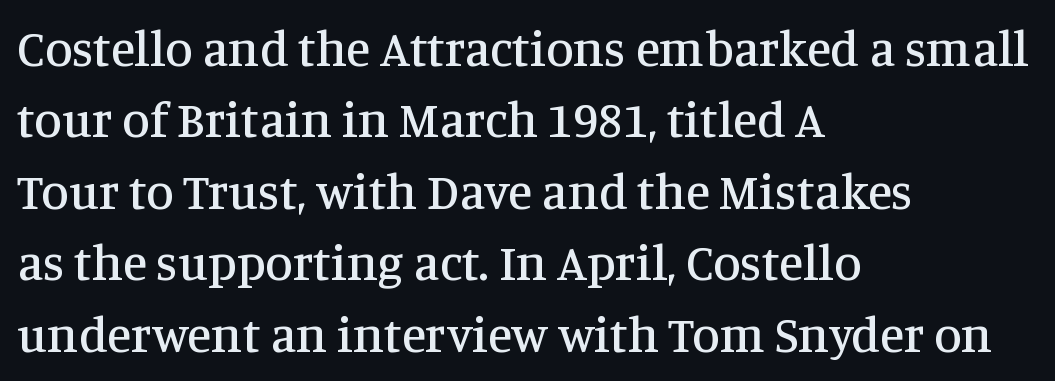
Q: Is the text italic (slanted)? A: No, it is upright.
Q: Is the typeface a serif or a sans-serif typeface? A: Serif.
Q: Is the text underlined? A: No.
Q: How is the paragraph aligned? A: Left-aligned.
Q: Is the spacing between letters normal or unusually wide? A: Normal.
Q: Is the spacing between lines tight, normal or loose? A: Normal.
Q: Width (condensed, normal, or wide)? A: Normal.
Q: Stroke contrast? A: Medium.
Q: x-height? A: Large.
Q: Monospaced? A: No.
